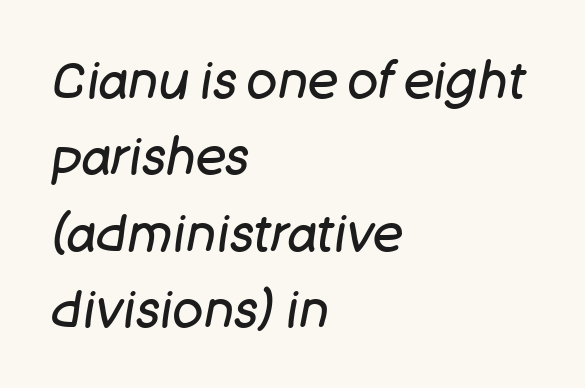
{"italic": "yes", "lean": "right", "slant_degrees": 11, "bold": "no", "weight": "regular", "width": "normal", "stroke_contrast": "low", "x_height": "large", "monospaced": "no", "underline": "no", "align": "left", "line_spacing": "normal", "line_spacing_ratio": 1.5, "letter_spacing": "normal", "letter_spacing_em": 0.0, "glyph_px": 51}
